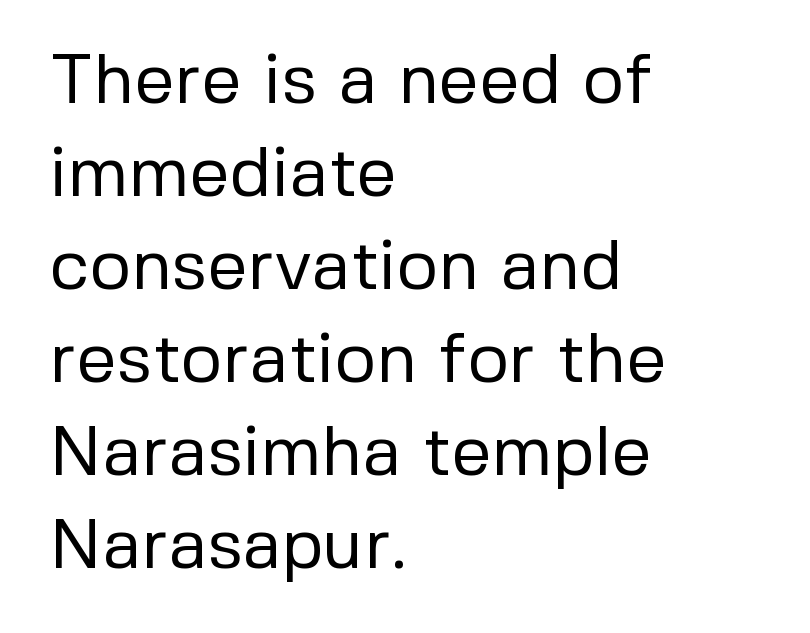
{"serif": "no", "italic": "no", "bold": "no", "weight": "regular", "width": "normal", "stroke_contrast": "low", "x_height": "medium", "monospaced": "no", "underline": "no", "align": "left", "line_spacing": "normal", "line_spacing_ratio": 1.31, "letter_spacing": "normal", "letter_spacing_em": 0.0, "glyph_px": 71}
